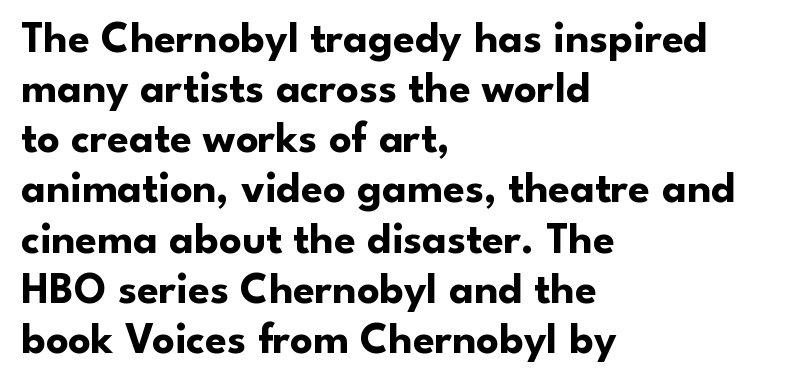
The image shows 44 px bold sans-serif type, upright; set left-aligned, tight line spacing (1.14x), normal letter spacing, not underlined; low stroke contrast and a small x-height.
